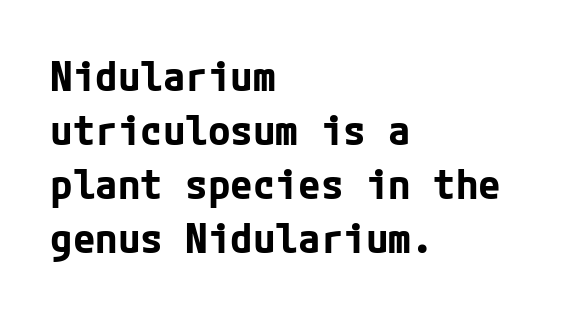
The vertical gap from one line to the next is medium. Is there any slant? The stems are plumb. Does the type have serifs? No, each stem ends abruptly. The passage shown has conventional tracking throughout. Plain, unruled lines of type. Which margin do the lines hug? The left one — the right edge is uneven.
